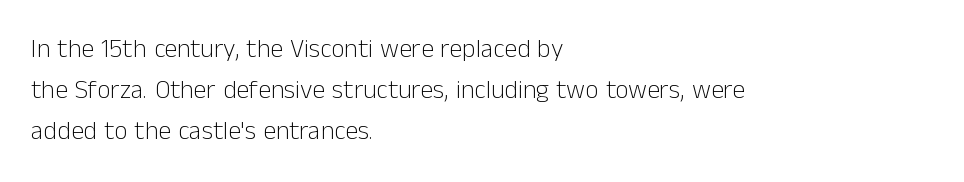
Q: Is the text bold? A: No.
Q: Is the text italic (slanted)? A: No, it is upright.
Q: Is the text underlined? A: No.
Q: How is the paragraph aligned? A: Left-aligned.
Q: Is the spacing between letters normal or unusually wide? A: Normal.
Q: Is the spacing between lines tight, normal or loose? A: Normal.
